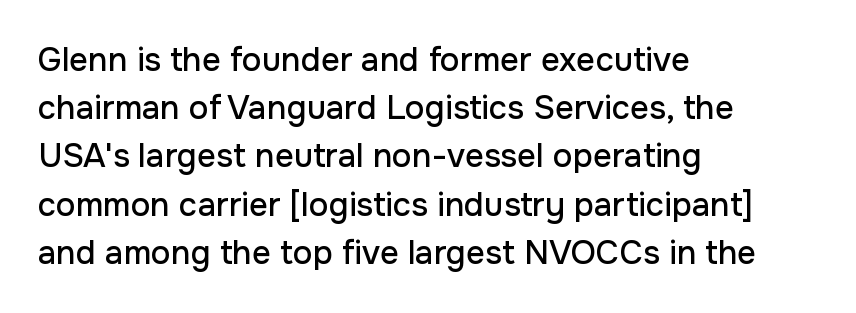
Q: Is the text italic (slanted)? A: No, it is upright.
Q: Is the typeface a serif or a sans-serif typeface? A: Sans-serif.
Q: Is the text underlined? A: No.
Q: How is the paragraph aligned? A: Left-aligned.
Q: Is the spacing between letters normal or unusually wide? A: Normal.
Q: Is the spacing between lines tight, normal or loose? A: Normal.
Q: Width (condensed, normal, or wide)? A: Normal.
Q: Stroke contrast? A: Low.
Q: x-height? A: Medium.
Q: Monospaced? A: No.
